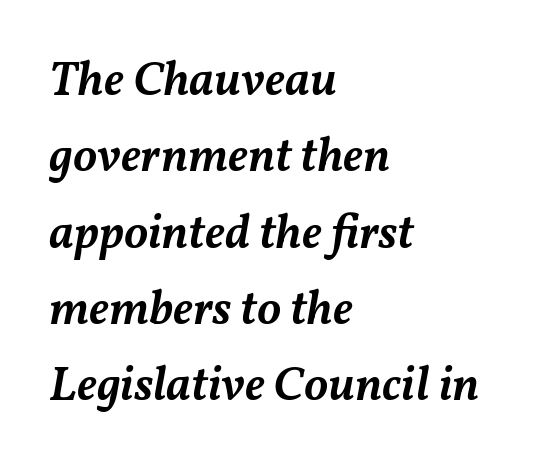
Q: Is the text bold? A: Semi-bold.
Q: Is the text italic (slanted)? A: Yes, it leans right by about 11 degrees.
Q: Is the text underlined? A: No.
Q: How is the paragraph aligned? A: Left-aligned.
Q: Is the spacing between letters normal or unusually wide? A: Normal.
Q: Is the spacing between lines tight, normal or loose? A: Normal.
Q: Width (condensed, normal, or wide)? A: Normal.
Q: Stroke contrast? A: Medium.
Q: x-height? A: Medium.
Q: Monospaced? A: No.
